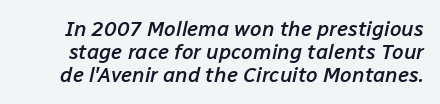
The image shows 21 px text type, italic (leaning right); set tight line spacing (1.09x), normal letter spacing, not underlined.
